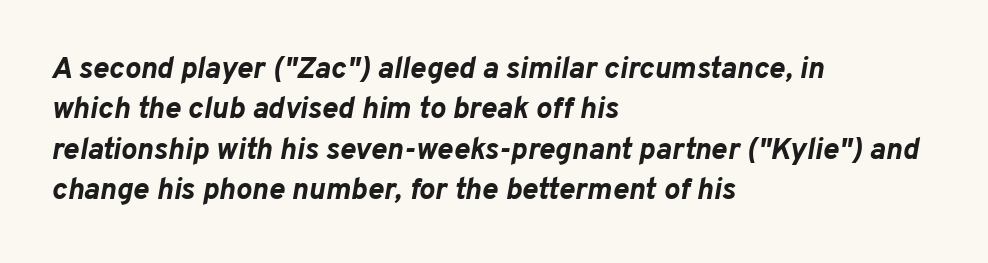
Glyph-to-glyph distance matches everyday printed text. The typesetter chose a ragged-right arrangement here. Emphasis-style slanted type is in use. Proportional: the letters do not fall into vertical columns.
